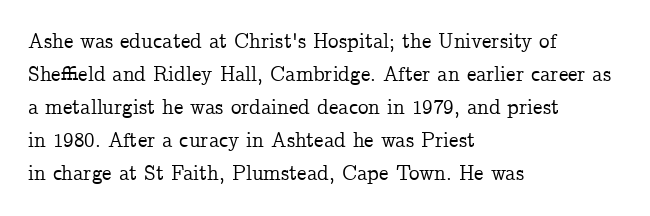
Do the letters lean? They stand straight. You could call the tracking neutral — neither tight nor loose. The passage shown is not underscored anywhere. The ragged edge is on the right, which tells us the setting is flush left. Students, observe: this is what conventionally led text looks like.
